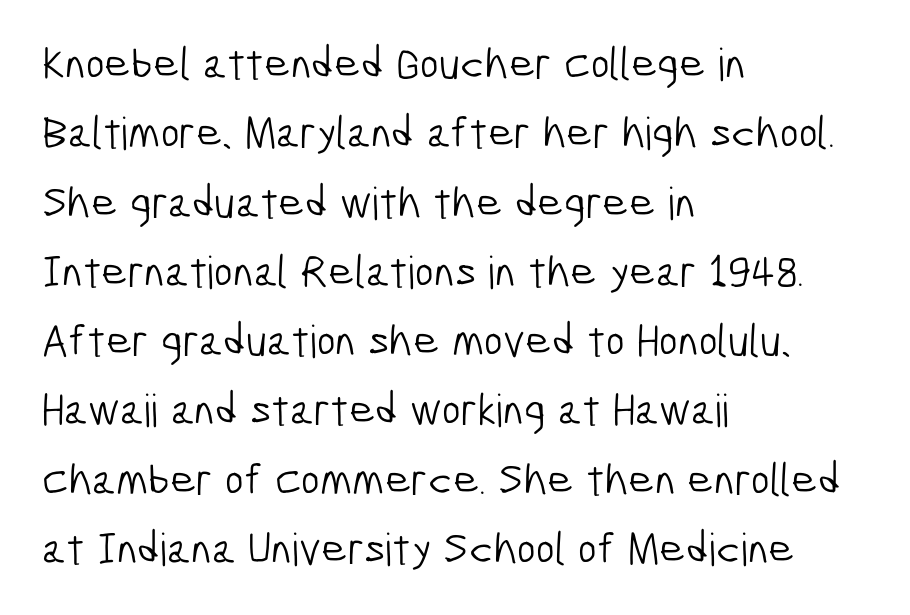
Regarding serifs, this sample does without them. The words here are not underlined. This block has exactly the height ordinary leading produces. Each letter keeps its own natural width here, so spacing adapts to shape.
